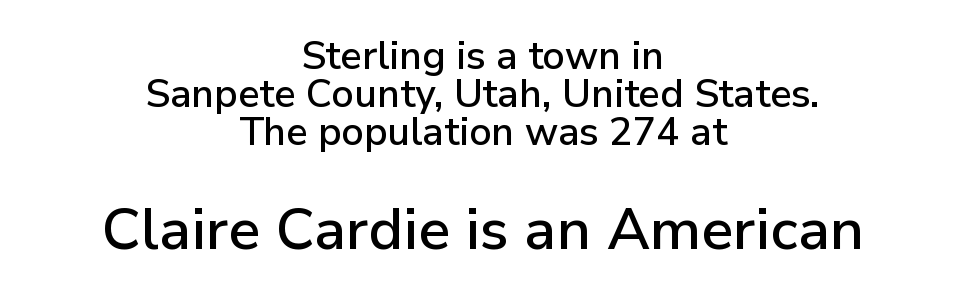
Q: Is the text italic (slanted)? A: No, it is upright.
Q: Is the typeface a serif or a sans-serif typeface? A: Sans-serif.
Q: Is the text underlined? A: No.
Q: How is the paragraph aligned? A: Centered.
Q: Is the spacing between letters normal or unusually wide? A: Normal.
Q: Is the spacing between lines tight, normal or loose? A: Tight.
Q: Which block of text is set in a larger size, the first (top) or the second (bottom)? A: The second (bottom) one.
Q: Width (condensed, normal, or wide)? A: Normal.
Q: Stroke contrast? A: Low.
Q: x-height? A: Medium.
Q: Monospaced? A: No.
